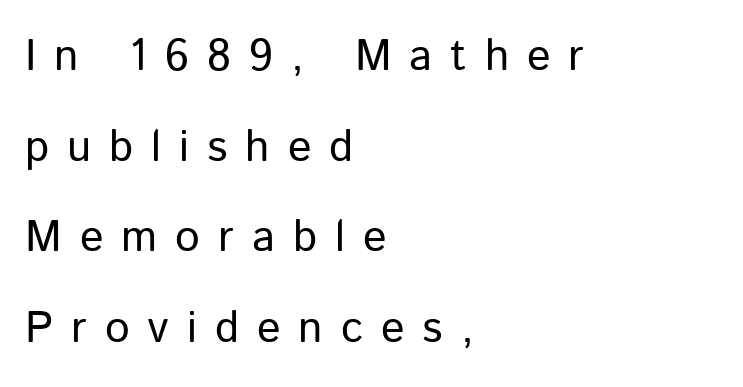
Varying glyph widths throughout — classic text-font behaviour. The rendering inserts visible extra space after every character. The passage is arranged the way most books set body copy — flush left. Posture: vertical. The string is rendered with underlining switched off. Stroke mass is kept to a normal reading level or below.
